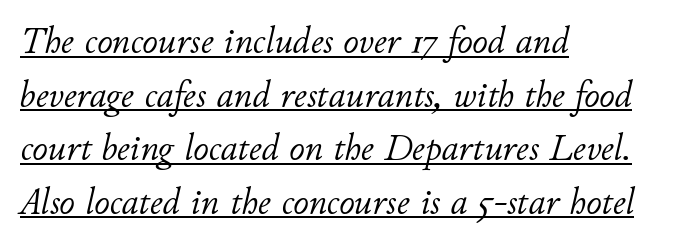
{"italic": "yes", "lean": "right", "slant_degrees": 11, "bold": "no", "weight": "light", "width": "normal", "stroke_contrast": "low", "x_height": "small", "monospaced": "no", "underline": "yes", "align": "left", "line_spacing": "normal", "line_spacing_ratio": 1.41, "letter_spacing": "normal", "letter_spacing_em": 0.0, "glyph_px": 38}
